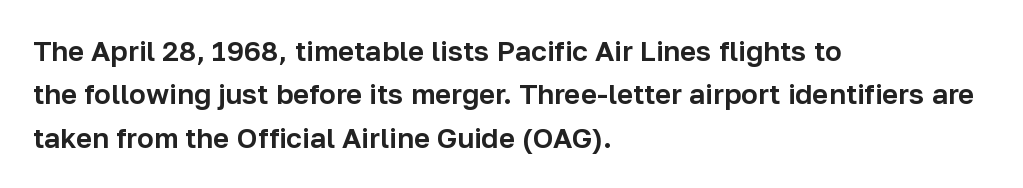
Characters remain perfectly vertical along every line. Looks like regular typesetting: each glyph gets only the width it needs. Stroke terminals: plain, sans-serif. The line-height multiplier appears to be the usual default.
